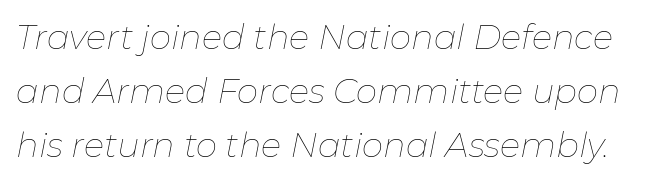
Q: Is the text bold? A: No.
Q: Is the text italic (slanted)? A: Yes, it leans right by about 11 degrees.
Q: Is the text underlined? A: No.
Q: Is the spacing between letters normal or unusually wide? A: Normal.
Q: Is the spacing between lines tight, normal or loose? A: Normal.
Q: Width (condensed, normal, or wide)? A: Normal.
Q: Stroke contrast? A: Low.
Q: x-height? A: Medium.
Q: Monospaced? A: No.
